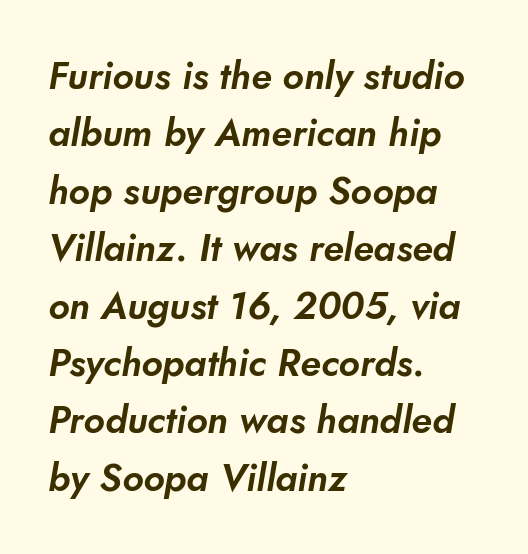
You could not count columns in this text — the font is proportionally spaced. Is the block centered? No — it sits flush against the left margin. Just letters on the line, the space beneath them empty. The lines sit at an ordinary, default distance from one another. This sample uses plain, unmodified letter spacing. Font category for this specimen: sans-serif.
